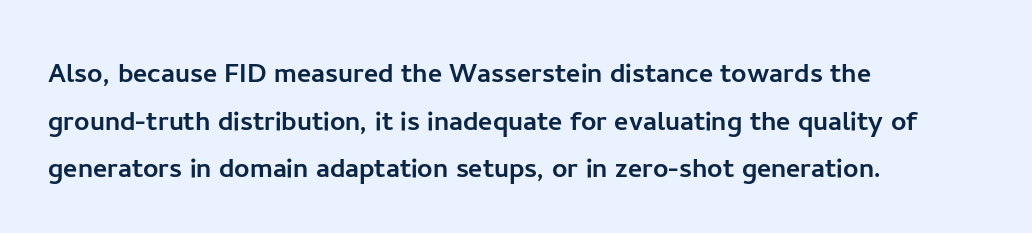
The image shows 34 px sans-serif type, upright; set left-aligned, normal line spacing (1.4x), normal letter spacing, not underlined; low stroke contrast and a medium x-height.
